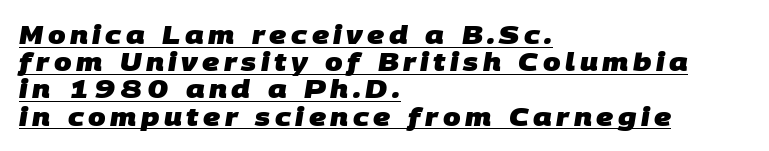
Q: Is the text bold? A: Yes.
Q: Is the text underlined? A: Yes.
Q: How is the paragraph aligned? A: Left-aligned.
Q: Is the spacing between lines tight, normal or loose? A: Tight.
